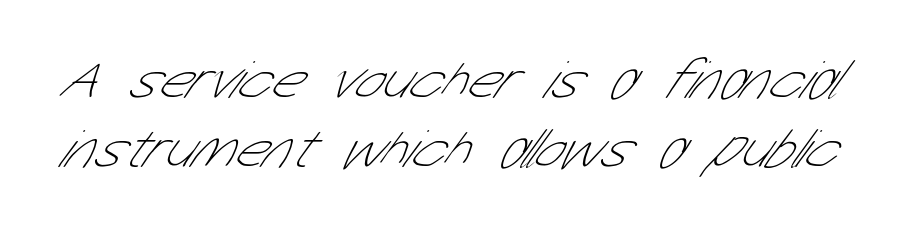
{"serif": "no", "bold": "no", "weight": "thin", "width": "condensed", "stroke_contrast": "low", "x_height": "medium", "monospaced": "no", "underline": "no", "line_spacing": "normal", "line_spacing_ratio": 1.25, "letter_spacing": "normal", "letter_spacing_em": 0.0, "glyph_px": 55}
